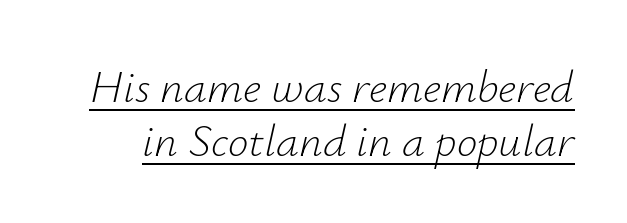
The image shows 46 px light type, italic (leaning right); set line spacing 1.17x, normal letter spacing, underlined; low stroke contrast and a small x-height.
